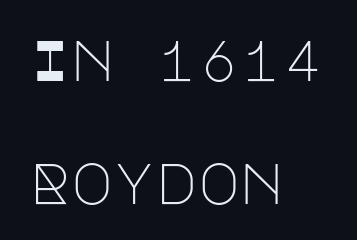
Q: Is the text bold? A: No.
Q: Is the text italic (slanted)? A: No, it is upright.
Q: Is the typeface a serif or a sans-serif typeface? A: Sans-serif.
Q: Is the text underlined? A: No.
Q: How is the paragraph aligned? A: Left-aligned.
Q: Is the spacing between letters normal or unusually wide? A: Normal.
Q: Is the spacing between lines tight, normal or loose? A: Loose.
Q: Width (condensed, normal, or wide)? A: Normal.
Q: Stroke contrast? A: Low.
Q: x-height? A: Large.
